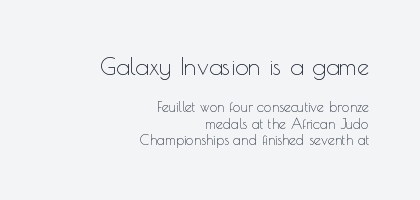
The image shows 24 px text type, upright; set right-aligned, line spacing 1.17x, normal letter spacing, not underlined; the first (top) block is 1.71x larger.
